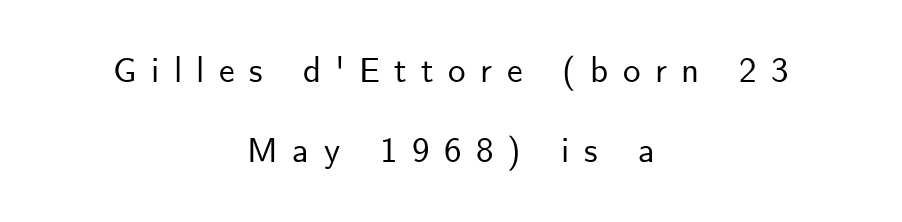
Honestly, the letter spacing is so wide it's the main thing you notice. The lines are spread far apart with generous leading. Here the designer chose a conventional face with non-uniform glyph widths. Plain, unruled lines of type. Italic? Not at all — the glyphs are vertical. Observe the absence of serifs on each vertical stroke in this sample.
